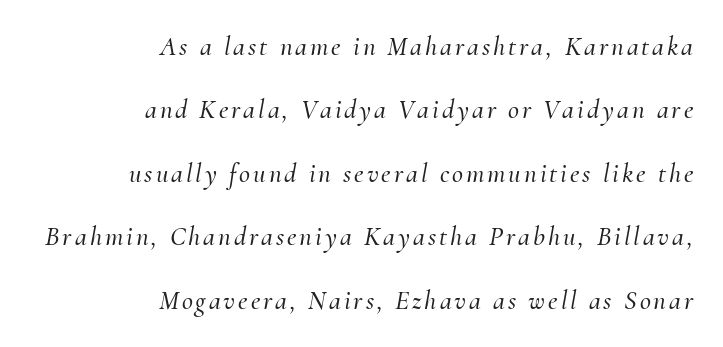
{"italic": "yes", "lean": "right", "slant_degrees": 10, "underline": "no", "align": "right", "line_spacing": "loose", "line_spacing_ratio": 2.35, "glyph_px": 27}
